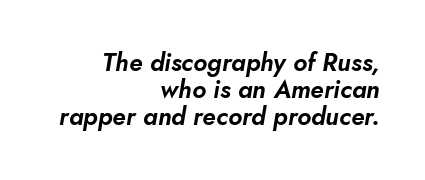
Q: Is the text italic (slanted)? A: Yes, it leans right by about 10 degrees.
Q: Is the text underlined? A: No.
Q: How is the paragraph aligned? A: Right-aligned.
Q: Is the spacing between letters normal or unusually wide? A: Normal.
Q: Is the spacing between lines tight, normal or loose? A: Tight.
